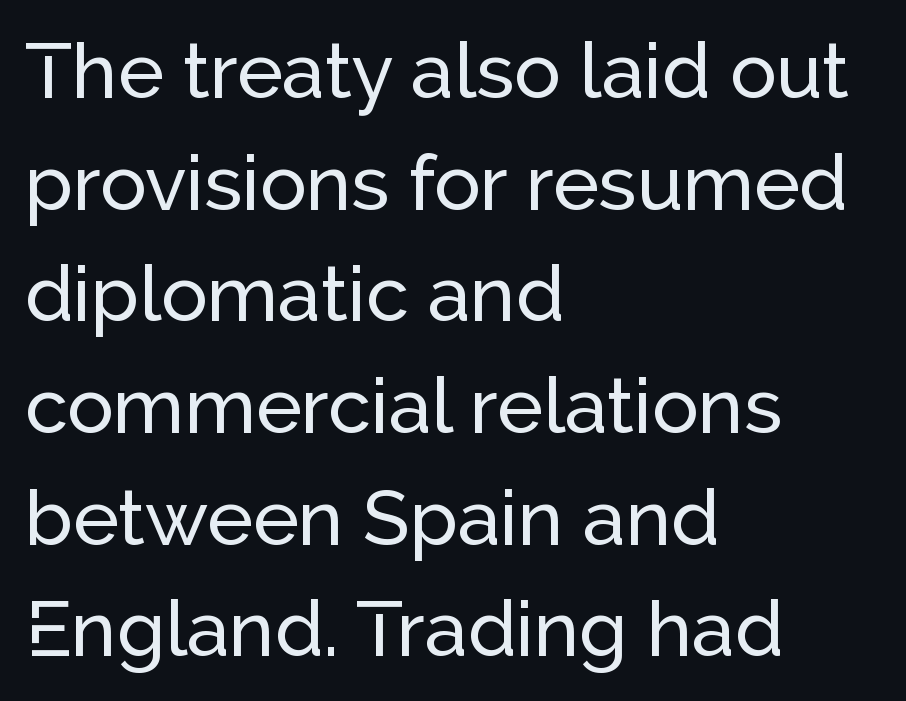
{"serif": "no", "italic": "no", "width": "normal", "stroke_contrast": "low", "x_height": "medium", "monospaced": "no", "underline": "no", "align": "left", "line_spacing": "normal", "line_spacing_ratio": 1.45, "letter_spacing": "normal", "letter_spacing_em": 0.0, "glyph_px": 77}
